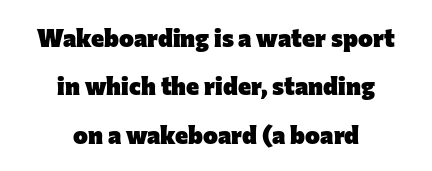
The image shows 25 px bold type, upright; set centered, loose line spacing (1.94x), normal letter spacing, not underlined.
